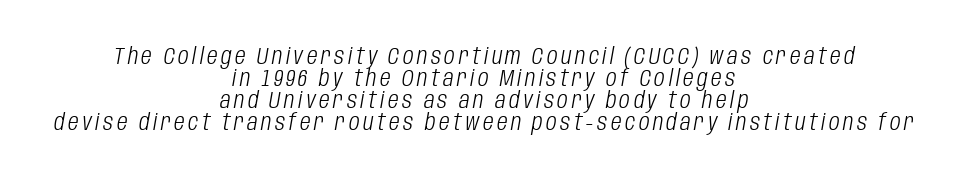
The image shows 23 px text type, italic (leaning right); set centered, tight line spacing (0.96x), not underlined.
